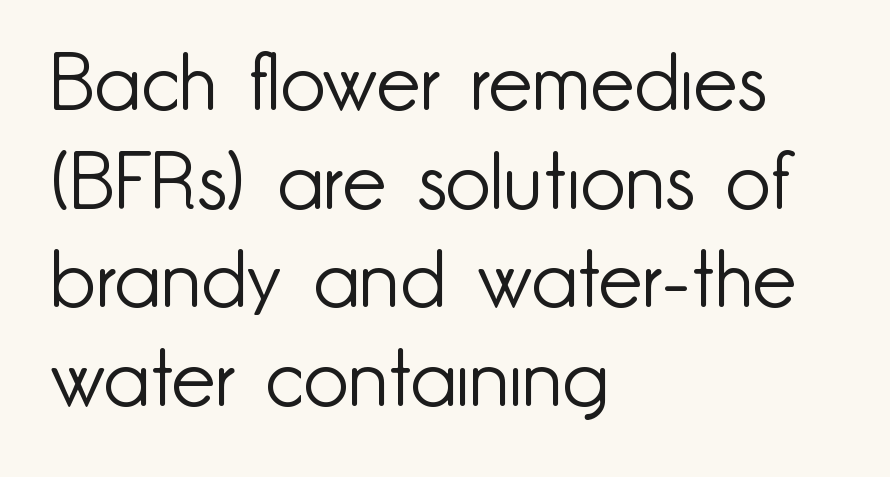
Q: Is the text bold? A: No.
Q: Is the text italic (slanted)? A: No, it is upright.
Q: Is the typeface a serif or a sans-serif typeface? A: Sans-serif.
Q: Is the text underlined? A: No.
Q: How is the paragraph aligned? A: Left-aligned.
Q: Is the spacing between letters normal or unusually wide? A: Normal.
Q: Is the spacing between lines tight, normal or loose? A: Normal.
Q: Width (condensed, normal, or wide)? A: Normal.
Q: Stroke contrast? A: Low.
Q: x-height? A: Small.
Q: Monospaced? A: No.
